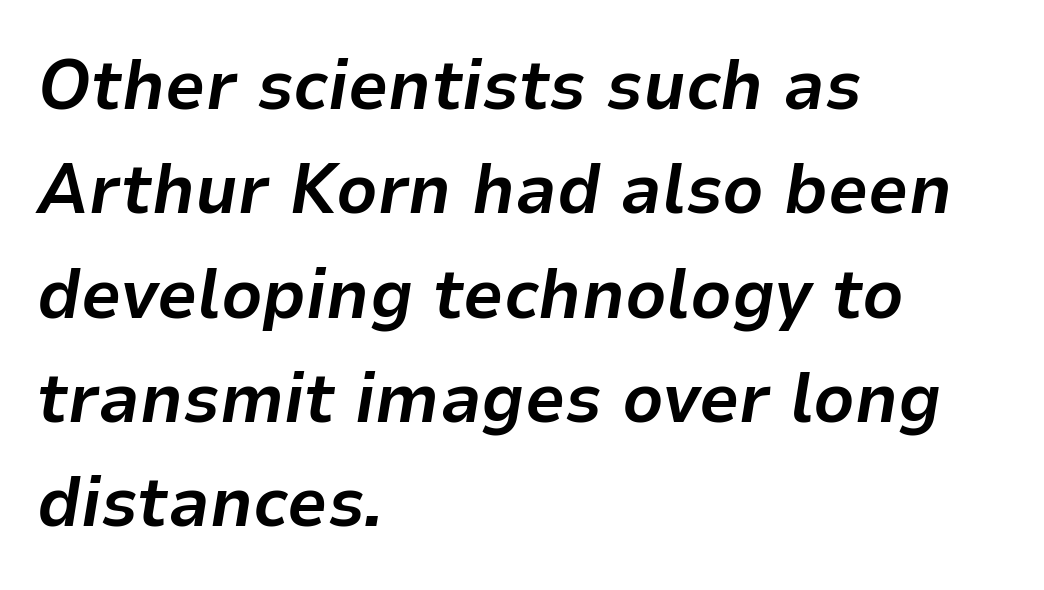
{"italic": "yes", "lean": "right", "slant_degrees": 9, "bold": "yes", "weight": "bold", "width": "normal", "stroke_contrast": "low", "x_height": "medium", "monospaced": "no", "underline": "no", "align": "left", "line_spacing": "normal", "line_spacing_ratio": 1.47, "letter_spacing": "normal", "letter_spacing_em": 0.0, "glyph_px": 71}
